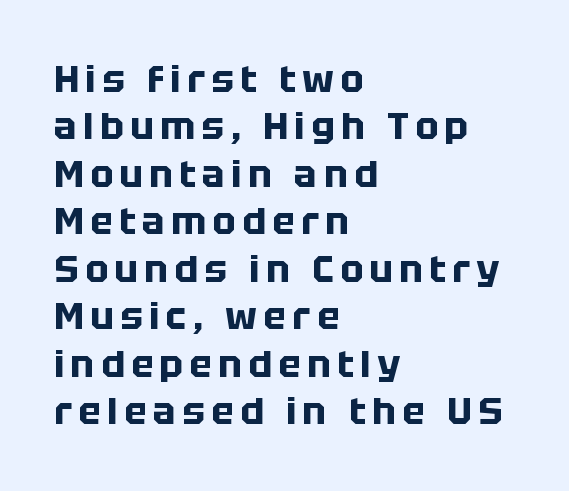
In CSS terms this would be text-align: left. A typesetter would call this proportional, since set widths differ per character. This rendering employs a face without finishing strokes, i.e., a sans-serif. Does the lettering tilt? It doesn't — this is upright. Beneath every word, the page is bare. How would I describe the line gaps? Plain and ordinary.
